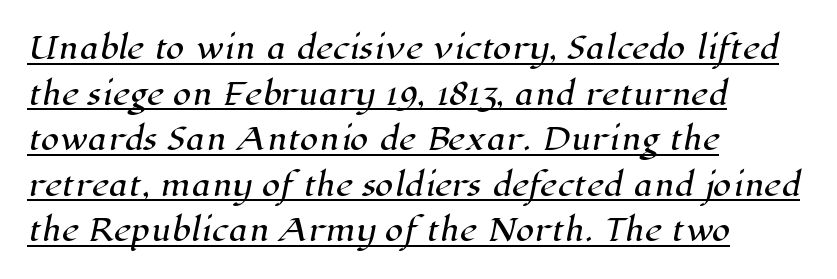
The image shows 30 px serif type; set left-aligned, normal line spacing (1.52x), normal letter spacing, underlined; high stroke contrast and a medium x-height.
